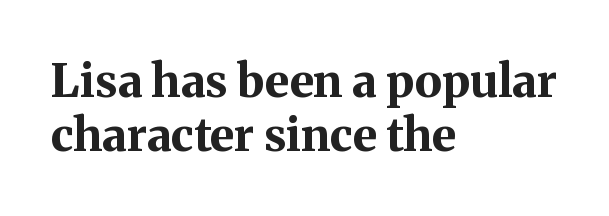
Q: Is the text bold? A: Yes.
Q: Is the text italic (slanted)? A: No, it is upright.
Q: Is the typeface a serif or a sans-serif typeface? A: Serif.
Q: Is the text underlined? A: No.
Q: How is the paragraph aligned? A: Left-aligned.
Q: Is the spacing between letters normal or unusually wide? A: Normal.
Q: Width (condensed, normal, or wide)? A: Normal.
Q: Stroke contrast? A: Medium.
Q: x-height? A: Medium.
Q: Monospaced? A: No.
